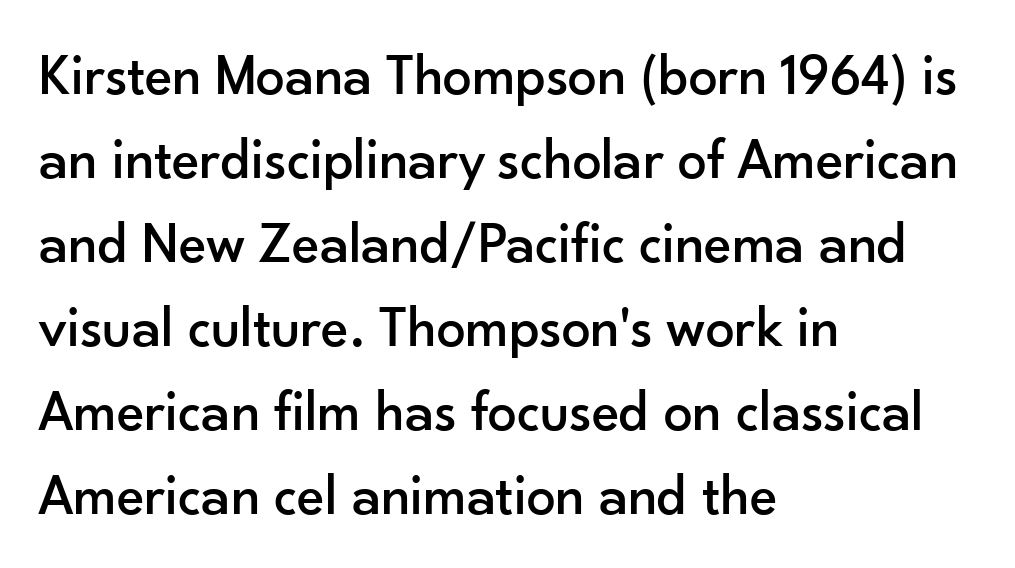
Think of a printed novel: that variable character pitch is what you see here. The space directly below the letters is spotless. The block of text has a typical density, with ordinary space between rows. Line starts are locked; line ends wander. Tracking value appears to be zero — textbook default spacing. You can tell it's not italic because the verticals are truly vertical.
